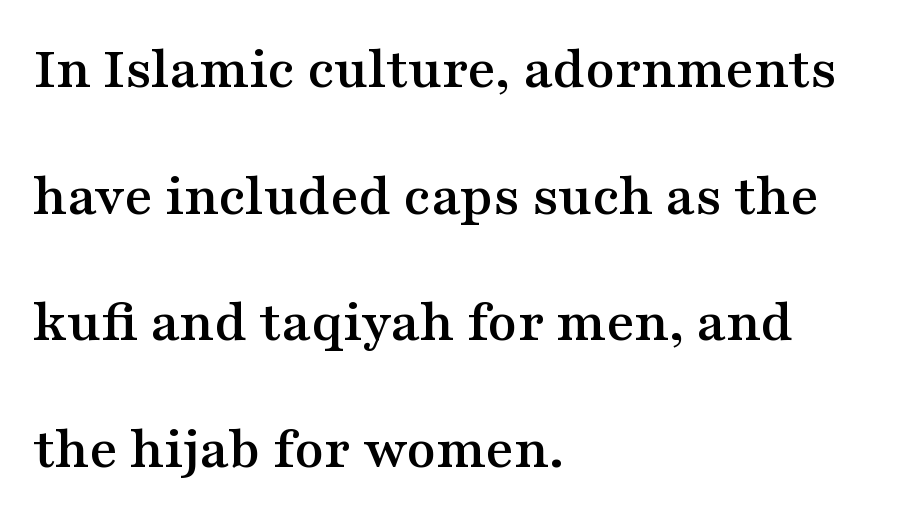
The letters stand upright; this is a roman face. Notice the wide empty band between every row — that's loose leading. Is the letter spacing exaggerated? No — it looks like the ordinary default. Horizontally, the lines are justified to the leading edge only.
